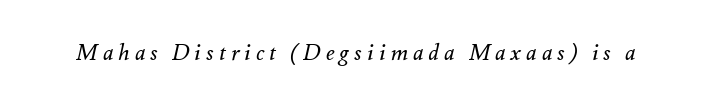
{"italic": "yes", "lean": "right", "slant_degrees": 12, "bold": "no", "underline": "no", "letter_spacing": "wide", "letter_spacing_em": 0.23, "glyph_px": 22}
